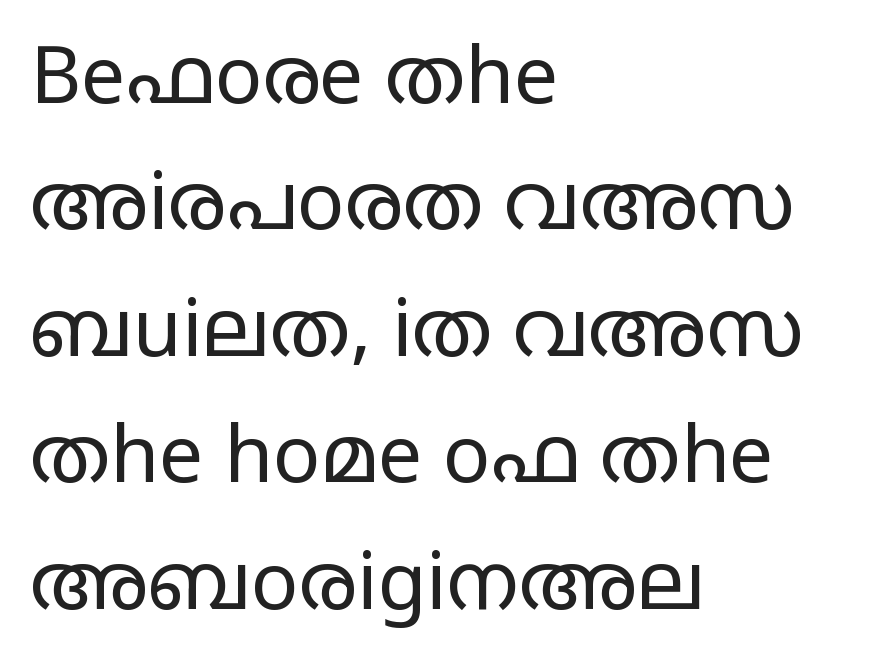
{"serif": "no", "italic": "no", "bold": "no", "weight": "regular", "width": "wide", "stroke_contrast": "low", "x_height": "large", "monospaced": "no", "underline": "no", "align": "left", "line_spacing": "normal", "line_spacing_ratio": 1.6, "letter_spacing": "normal", "letter_spacing_em": 0.0, "glyph_px": 79}
